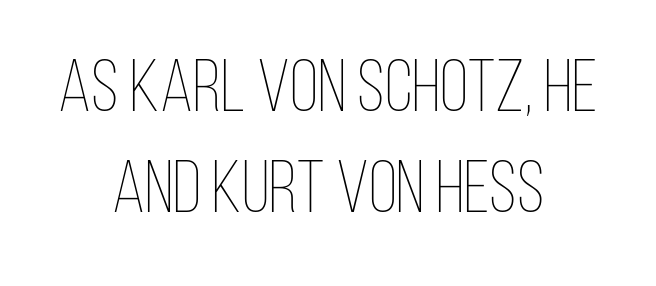
Q: Is the text bold? A: No.
Q: Is the text italic (slanted)? A: No, it is upright.
Q: Is the text underlined? A: No.
Q: How is the paragraph aligned? A: Centered.
Q: Is the spacing between letters normal or unusually wide? A: Normal.
Q: Is the spacing between lines tight, normal or loose? A: Normal.
Q: Width (condensed, normal, or wide)? A: Condensed.
Q: Stroke contrast? A: Low.
Q: x-height? A: Large.
Q: Monospaced? A: No.
